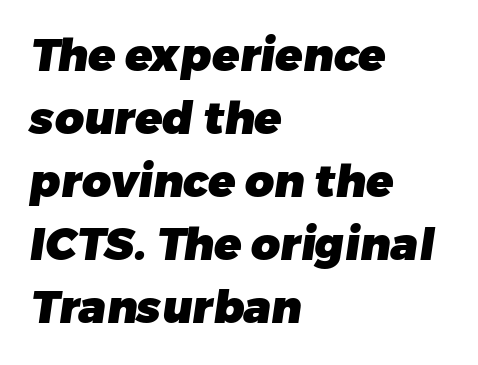
Q: Is the text bold? A: Yes.
Q: Is the typeface a serif or a sans-serif typeface? A: Sans-serif.
Q: Is the text underlined? A: No.
Q: How is the paragraph aligned? A: Left-aligned.
Q: Is the spacing between letters normal or unusually wide? A: Normal.
Q: Is the spacing between lines tight, normal or loose? A: Normal.
Q: Width (condensed, normal, or wide)? A: Normal.
Q: Stroke contrast? A: Low.
Q: x-height? A: Medium.
Q: Monospaced? A: No.
